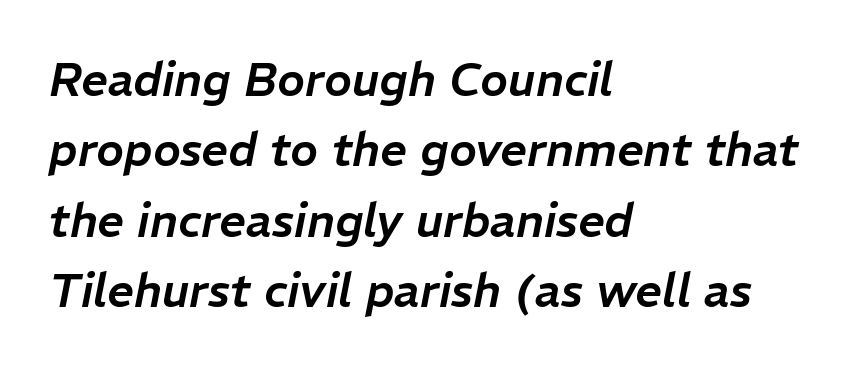
Q: Is the text italic (slanted)? A: Yes, it leans right by about 11 degrees.
Q: Is the text underlined? A: No.
Q: How is the paragraph aligned? A: Left-aligned.
Q: Is the spacing between letters normal or unusually wide? A: Normal.
Q: Is the spacing between lines tight, normal or loose? A: Normal.
Q: Width (condensed, normal, or wide)? A: Normal.
Q: Stroke contrast? A: Low.
Q: x-height? A: Medium.
Q: Monospaced? A: No.
